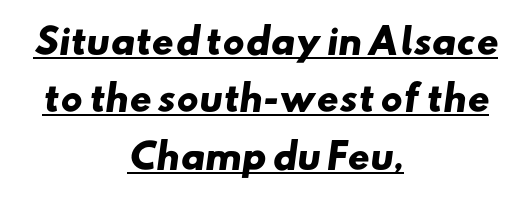
A baseline rule has been typeset under these characters. Alignment: centered. The passage shown is emphatically bold. This sample keeps an unexceptional amount of space between lines.
